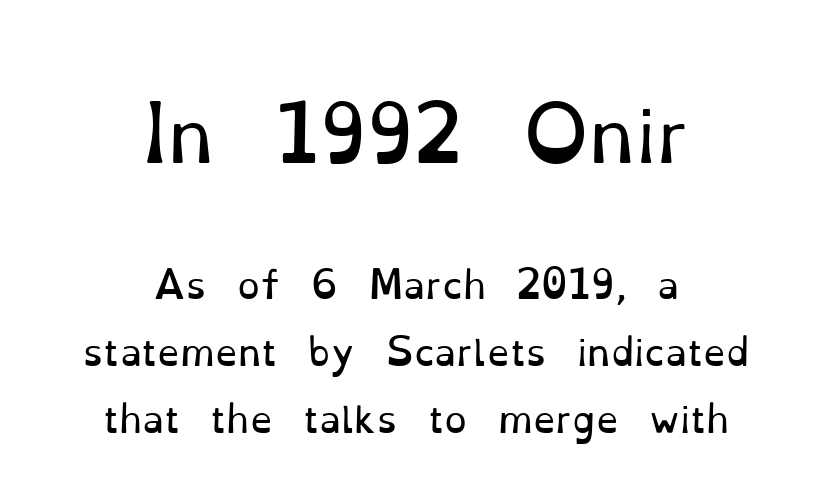
{"serif": "yes", "italic": "no", "bold": "no", "weight": "regular", "width": "normal", "stroke_contrast": "low", "x_height": "small", "monospaced": "no", "underline": "no", "align": "center", "line_spacing_ratio": 1.87, "letter_spacing": "normal", "letter_spacing_em": 0.0, "larger_block": "first", "size_ratio": 1.97, "glyph_px": 71}
